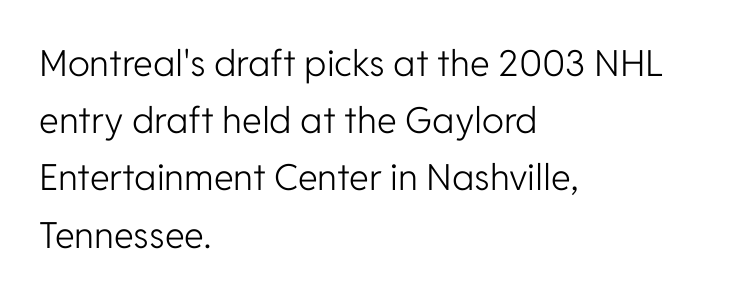
{"serif": "no", "italic": "no", "bold": "no", "weight": "light", "width": "normal", "stroke_contrast": "low", "x_height": "medium", "monospaced": "no", "underline": "no", "align": "left", "line_spacing": "normal", "line_spacing_ratio": 1.59, "letter_spacing": "normal", "letter_spacing_em": 0.0, "glyph_px": 36}
